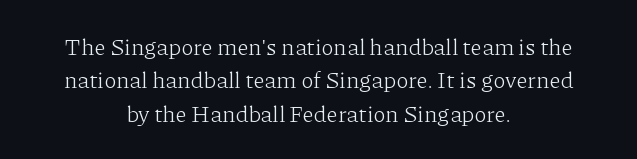
{"italic": "no", "bold": "no", "underline": "no", "align": "center", "line_spacing": "normal", "line_spacing_ratio": 1.45, "letter_spacing": "normal", "letter_spacing_em": 0.0, "glyph_px": 23}
